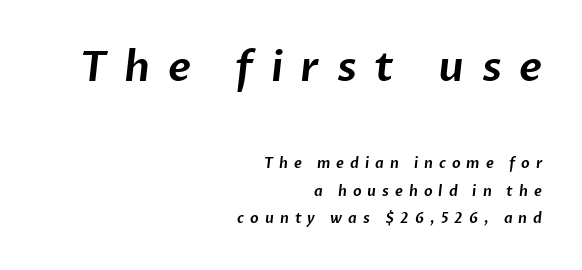
{"serif": "no", "width": "normal", "stroke_contrast": "low", "x_height": "medium", "monospaced": "no", "underline": "no", "align": "right", "line_spacing": "loose", "line_spacing_ratio": 1.98, "letter_spacing": "wide", "letter_spacing_em": 0.43, "larger_block": "first", "size_ratio": 2.93, "glyph_px": 41}
